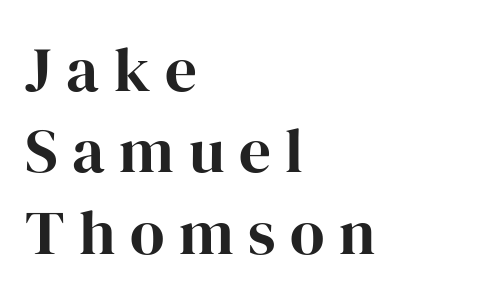
Q: Is the text italic (slanted)? A: No, it is upright.
Q: Is the typeface a serif or a sans-serif typeface? A: Serif.
Q: Is the text underlined? A: No.
Q: How is the paragraph aligned? A: Left-aligned.
Q: Is the spacing between letters normal or unusually wide? A: Unusually wide.
Q: Is the spacing between lines tight, normal or loose? A: Normal.
Q: Width (condensed, normal, or wide)? A: Normal.
Q: Stroke contrast? A: High.
Q: x-height? A: Medium.
Q: Monospaced? A: No.
